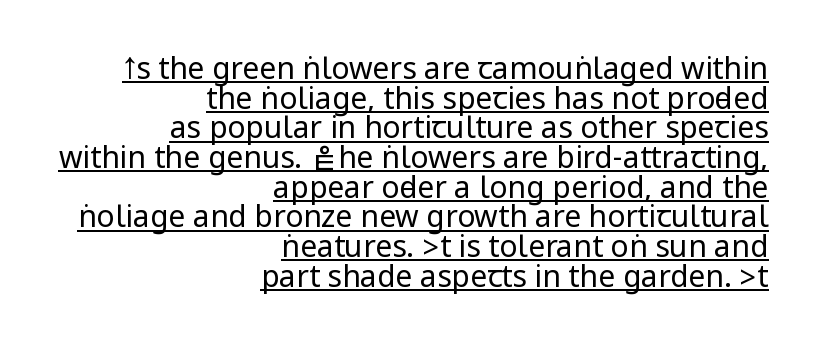
{"serif": "no", "italic": "no", "bold": "no", "weight": "regular", "width": "condensed", "stroke_contrast": "low", "underline": "yes", "align": "right", "line_spacing": "tight", "line_spacing_ratio": 0.99, "letter_spacing": "normal", "letter_spacing_em": 0.0, "glyph_px": 30}
